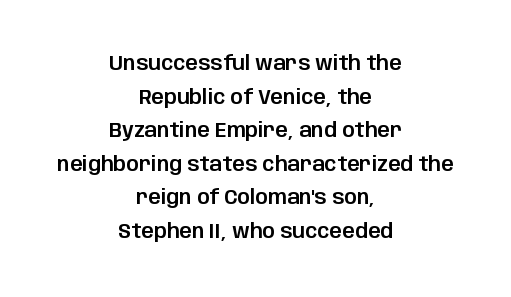
{"italic": "no", "underline": "no", "align": "center", "line_spacing": "normal", "line_spacing_ratio": 1.68, "letter_spacing": "normal", "letter_spacing_em": 0.0, "glyph_px": 20}
